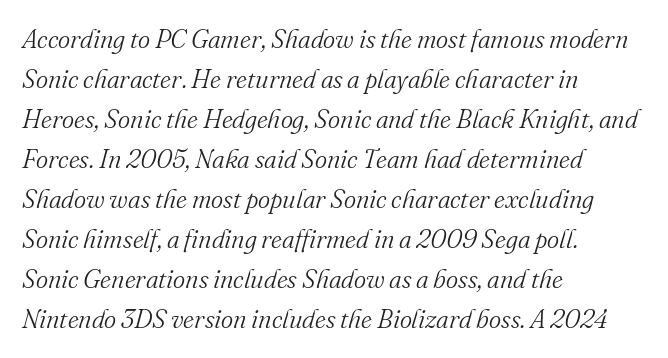
Q: Is the text bold? A: No.
Q: Is the text italic (slanted)? A: Yes, it leans right by about 16 degrees.
Q: Is the text underlined? A: No.
Q: How is the paragraph aligned? A: Left-aligned.
Q: Is the spacing between letters normal or unusually wide? A: Normal.
Q: Is the spacing between lines tight, normal or loose? A: Normal.
